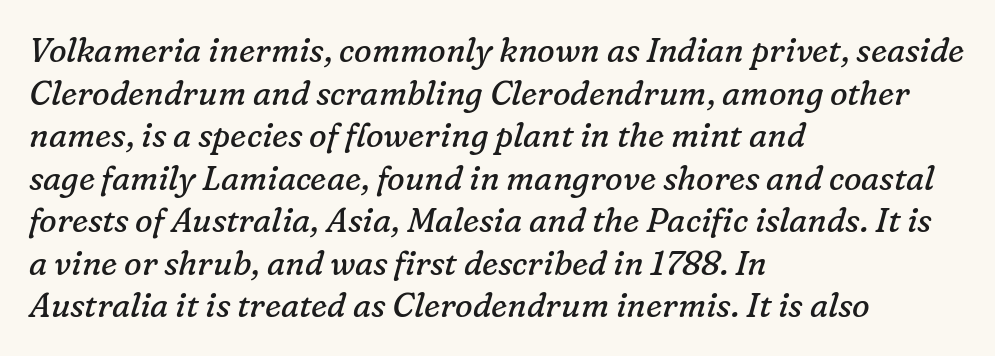
The image shows 33 px regular-weight serif type, italic (leaning right); set left-aligned, normal line spacing (1.29x), normal letter spacing, not underlined; low stroke contrast and a medium x-height.
